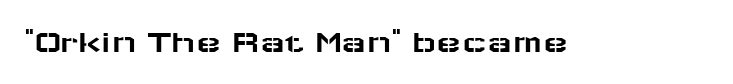
{"serif": "no", "italic": "no", "width": "wide", "stroke_contrast": "low", "x_height": "medium", "monospaced": "no", "underline": "no", "letter_spacing": "normal", "letter_spacing_em": 0.0, "glyph_px": 33}
